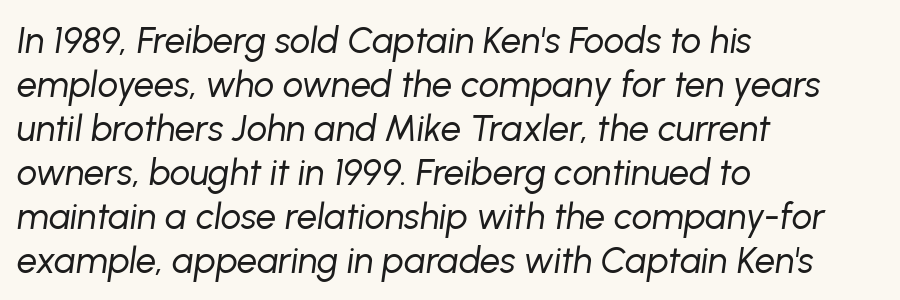
{"italic": "yes", "lean": "right", "slant_degrees": 8, "bold": "no", "weight": "regular", "width": "normal", "stroke_contrast": "low", "x_height": "medium", "monospaced": "no", "underline": "no", "align": "left", "line_spacing_ratio": 1.22, "letter_spacing": "normal", "letter_spacing_em": 0.0, "glyph_px": 36}
